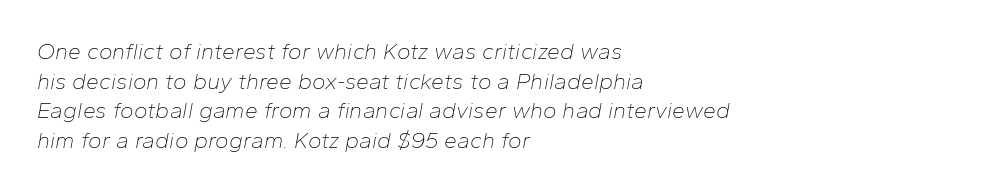
{"italic": "yes", "lean": "right", "slant_degrees": 10, "bold": "no", "underline": "no", "align": "left", "line_spacing": "normal", "line_spacing_ratio": 1.29, "letter_spacing": "normal", "letter_spacing_em": 0.0, "glyph_px": 23}
